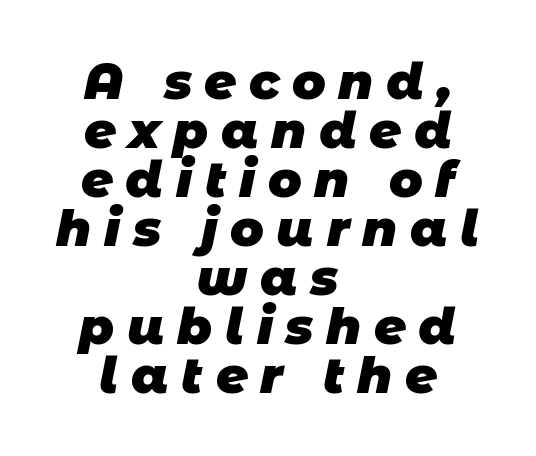
{"serif": "no", "bold": "yes", "weight": "heavy", "width": "normal", "stroke_contrast": "low", "x_height": "large", "monospaced": "no", "underline": "no", "align": "center", "line_spacing": "tight", "line_spacing_ratio": 0.98, "letter_spacing": "wide", "letter_spacing_em": 0.25, "glyph_px": 50}
